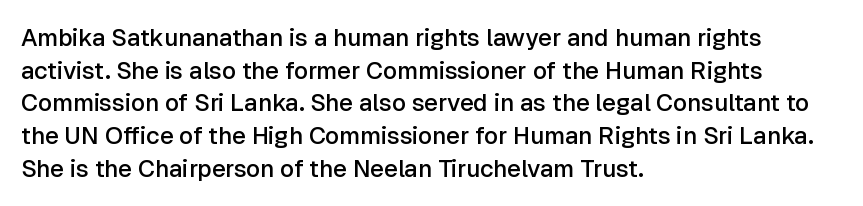
Q: Is the text bold? A: Semi-bold.
Q: Is the text italic (slanted)? A: No, it is upright.
Q: Is the text underlined? A: No.
Q: How is the paragraph aligned? A: Left-aligned.
Q: Is the spacing between letters normal or unusually wide? A: Normal.
Q: Is the spacing between lines tight, normal or loose? A: Normal.
